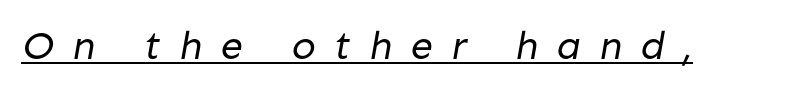
Q: Is the text bold? A: No.
Q: Is the typeface a serif or a sans-serif typeface? A: Sans-serif.
Q: Is the text underlined? A: Yes.
Q: Is the spacing between letters normal or unusually wide? A: Unusually wide.
Q: Width (condensed, normal, or wide)? A: Normal.
Q: Stroke contrast? A: Low.
Q: x-height? A: Medium.
Q: Monospaced? A: No.
